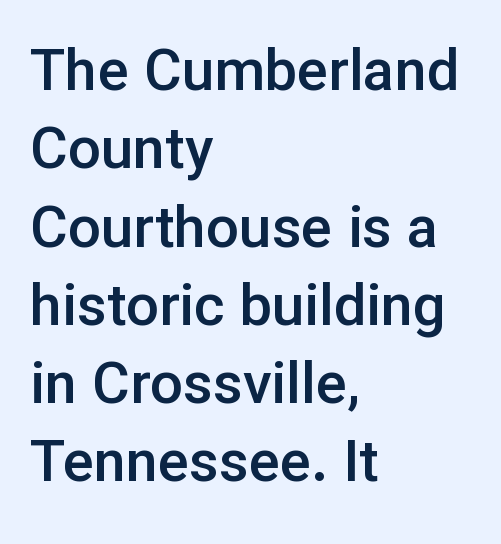
Look at the bottom of the vertical strokes: they stop flat, with no serifs. Short note: letters normally spaced. Spacing verdict: proportional, widths tailored to each character. Does the copy run flush right? No — it runs flush left. Descenders are the only things crossing below the line.
